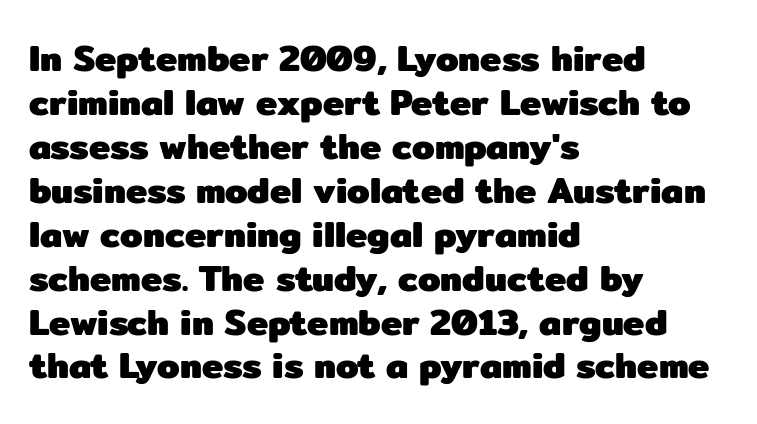
The image shows 36 px heavy sans-serif type, upright; set left-aligned, line spacing 1.22x, normal letter spacing, not underlined; low stroke contrast and a medium x-height.
